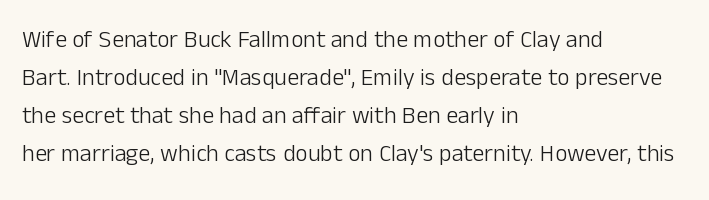
Q: Is the text bold? A: No.
Q: Is the text italic (slanted)? A: No, it is upright.
Q: Is the text underlined? A: No.
Q: How is the paragraph aligned? A: Left-aligned.
Q: Is the spacing between letters normal or unusually wide? A: Normal.
Q: Is the spacing between lines tight, normal or loose? A: Normal.
